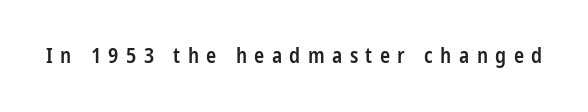
Q: Is the text bold? A: Semi-bold.
Q: Is the text italic (slanted)? A: No, it is upright.
Q: Is the text underlined? A: No.
Q: Is the spacing between letters normal or unusually wide? A: Unusually wide.
